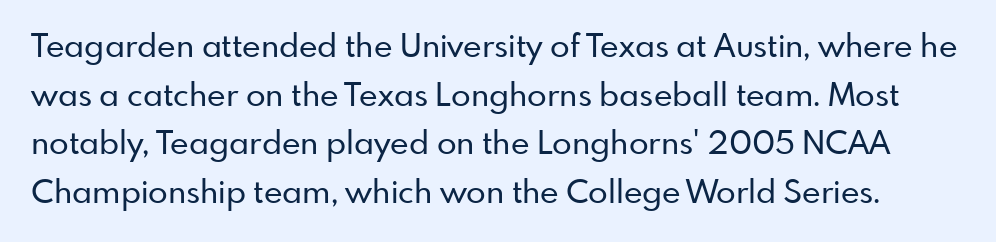
The image shows 32 px sans-serif type, upright; set normal line spacing (1.52x), normal letter spacing, not underlined; low stroke contrast and a small x-height.
